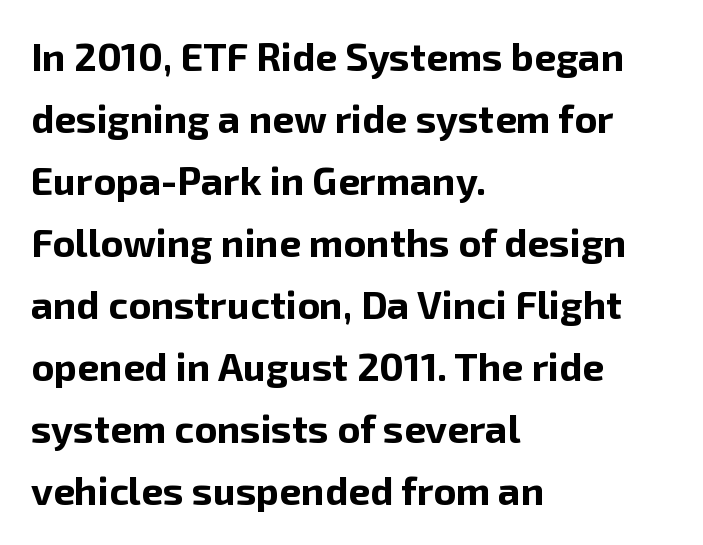
The image shows 39 px bold sans-serif type, upright; set left-aligned, normal line spacing (1.59x), normal letter spacing, not underlined; low stroke contrast and a medium x-height.
